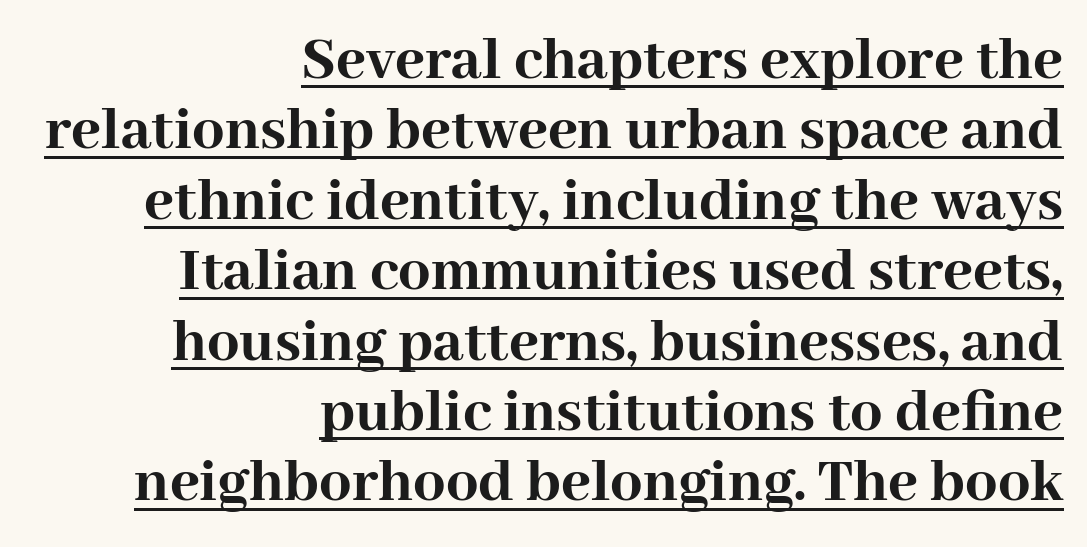
{"serif": "yes", "italic": "no", "bold": "yes", "weight": "semibold", "width": "normal", "stroke_contrast": "high", "x_height": "medium", "monospaced": "no", "underline": "yes", "align": "right", "line_spacing": "tight", "line_spacing_ratio": 1.1, "letter_spacing": "normal", "letter_spacing_em": 0.0, "glyph_px": 64}
